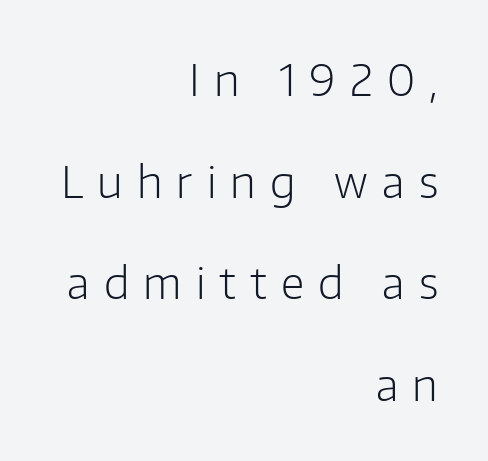
Grotesque or geometric, the face here clearly has no serifs. Between one letter and the next there's a generous, obvious gap. Stems and bowls with no extra thickness — not bold. All the whitespace from short lines collects on the left. If you drew a line through each stem, it would be perfectly vertical. Is there much room between lines? Yes — plenty of vertical air separates them.
